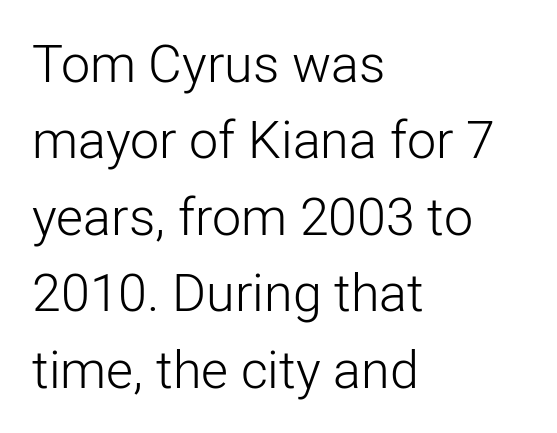
The image shows 52 px light sans-serif type, upright; set left-aligned, normal line spacing (1.47x), normal letter spacing, not underlined; low stroke contrast and a medium x-height.
